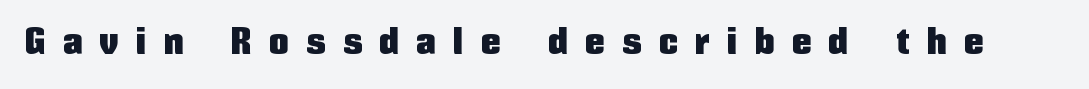
Tracking value appears strongly positive — letters spread wide. A clean baseline with only descenders dipping below it. Character widths vary here, with narrow letters taking less room than wide ones. Characters remain perfectly vertical along every line. Type style note: lacks serifs.
